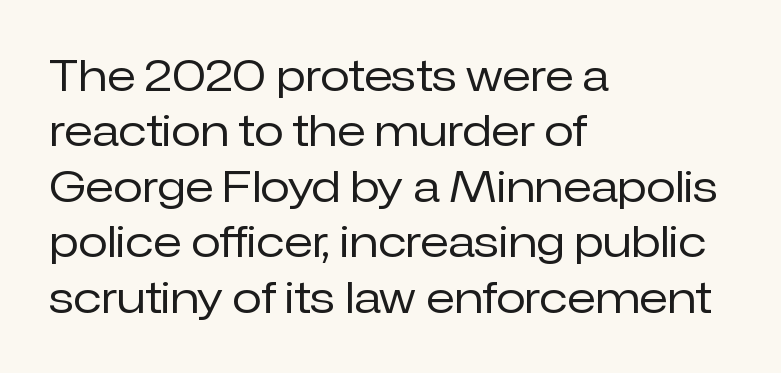
Q: Is the text bold? A: No.
Q: Is the text italic (slanted)? A: No, it is upright.
Q: Is the typeface a serif or a sans-serif typeface? A: Sans-serif.
Q: Is the text underlined? A: No.
Q: How is the paragraph aligned? A: Left-aligned.
Q: Is the spacing between letters normal or unusually wide? A: Normal.
Q: Is the spacing between lines tight, normal or loose? A: Normal.
Q: Width (condensed, normal, or wide)? A: Normal.
Q: Stroke contrast? A: Low.
Q: x-height? A: Medium.
Q: Monospaced? A: No.
